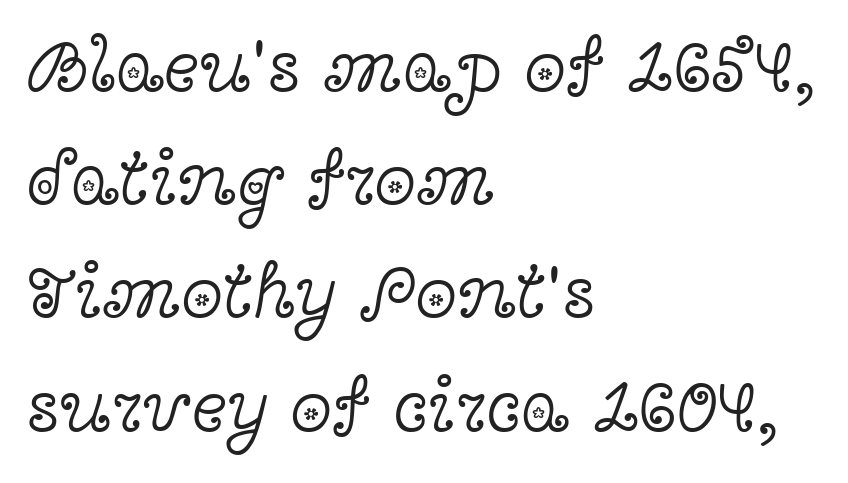
The letters look calm and open, with moderate or lighter stems. Anything drawn beneath the words? Only blank space. Font category for this specimen: serif. Is there much room between lines? A standard amount, neither cramped nor airy. Proportional: the letters do not fall into vertical columns.
